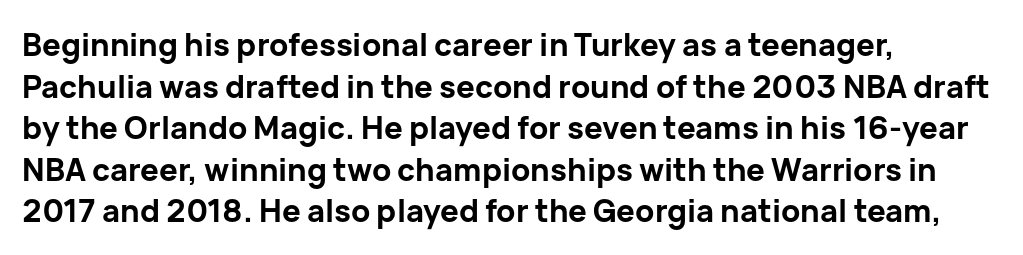
The passage shown is typed in a proportional face where columns would drift. No italicization has been applied; the sample stays upright. The passage shown is typeset with a sans-serif family. Underlining? Definitely not there. Heavy, bold letterforms. Left-aligned paragraph, ragged on the right.
